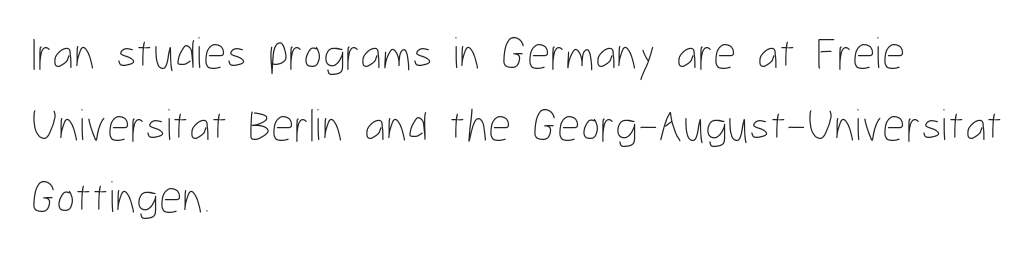
The image shows 46 px thin, condensed type, upright; set left-aligned, normal line spacing (1.56x), normal letter spacing, not underlined; low stroke contrast and a medium x-height.
